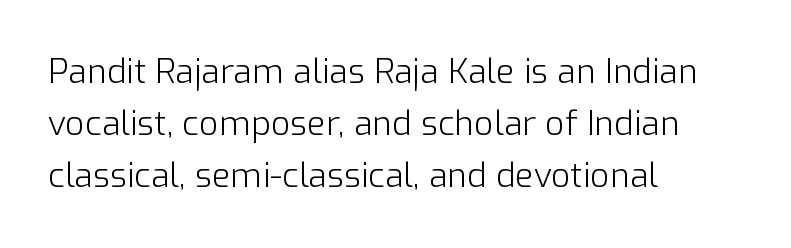
{"serif": "no", "italic": "no", "bold": "no", "weight": "light", "width": "normal", "stroke_contrast": "low", "x_height": "medium", "monospaced": "no", "underline": "no", "align": "left", "line_spacing": "normal", "line_spacing_ratio": 1.53, "letter_spacing": "normal", "letter_spacing_em": 0.0, "glyph_px": 34}
